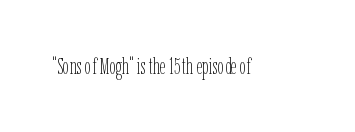
{"italic": "no", "bold": "no", "underline": "no", "letter_spacing": "normal", "letter_spacing_em": 0.0, "glyph_px": 23}
